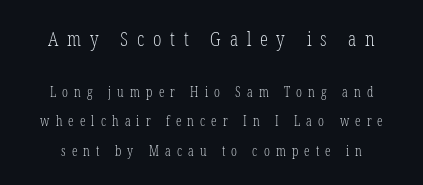
The image shows 20 px text type, upright; set loose line spacing (2.1x), unusually wide letter spacing (+0.44 em), not underlined; the first (top) block is 1.43x larger.
